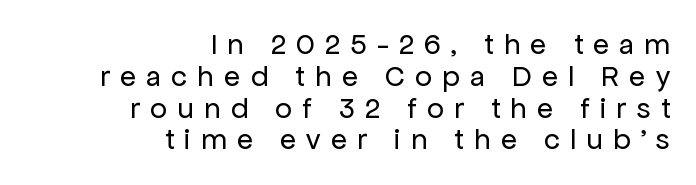
The image shows 30 px regular-weight sans-serif type, upright; set right-aligned, tight line spacing (1.06x), unusually wide letter spacing (+0.34 em), not underlined; low stroke contrast and a medium x-height.
